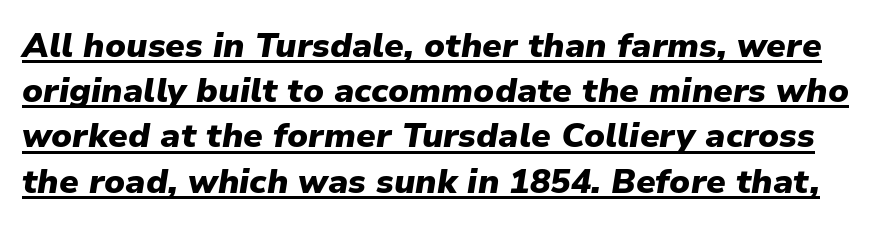
Evenly set lines give the paragraph a standard silhouette. In designer terms, the underline attribute is active on this setting. This sample has the flowing, uneven cadence of proportional lettering. Strong, thick strokes mark this as bold type. These lines were composed using italics. In terms of letterspacing, this is plain default setting.
